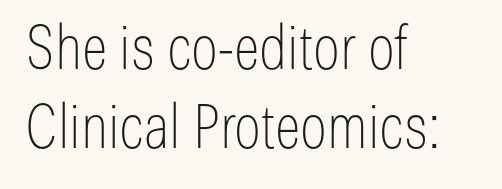
{"serif": "no", "italic": "no", "bold": "no", "weight": "thin", "width": "condensed", "stroke_contrast": "low", "x_height": "medium", "monospaced": "no", "underline": "no", "align": "left", "line_spacing": "normal", "line_spacing_ratio": 1.3, "letter_spacing": "normal", "letter_spacing_em": 0.0, "glyph_px": 61}
